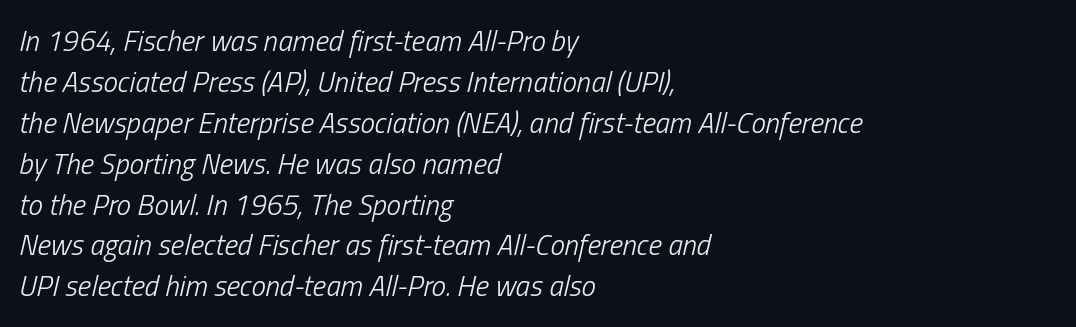
{"italic": "yes", "lean": "right", "slant_degrees": 13, "bold": "no", "weight": "light", "width": "condensed", "stroke_contrast": "low", "x_height": "medium", "monospaced": "no", "underline": "no", "align": "left", "line_spacing": "normal", "line_spacing_ratio": 1.41, "letter_spacing": "normal", "letter_spacing_em": 0.0, "glyph_px": 29}
